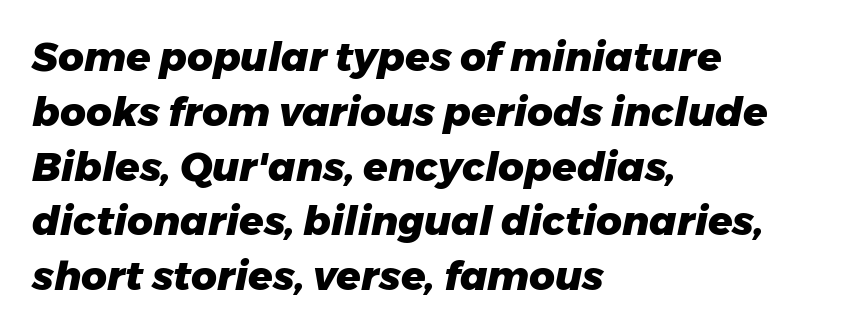
{"italic": "yes", "lean": "right", "slant_degrees": 11, "bold": "yes", "weight": "heavy", "width": "normal", "stroke_contrast": "low", "x_height": "medium", "monospaced": "no", "underline": "no", "align": "left", "line_spacing": "normal", "line_spacing_ratio": 1.37, "letter_spacing": "normal", "letter_spacing_em": 0.0, "glyph_px": 40}
